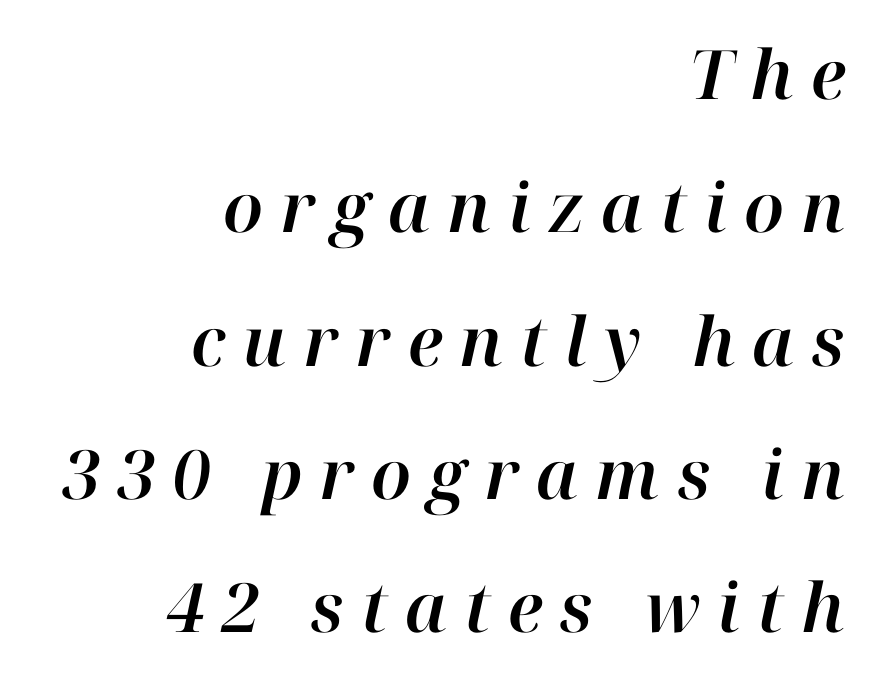
What stands out about the letter spacing? Its width — letters are far apart. If you measured baseline to baseline, you'd find a long distance. A student would call this right alignment; a typographer would say flush right, rag left. The letters are slanted; this is an italic face. Only glyphs here, with clear space below each row. You could not count columns in this text — the font is proportionally spaced.
